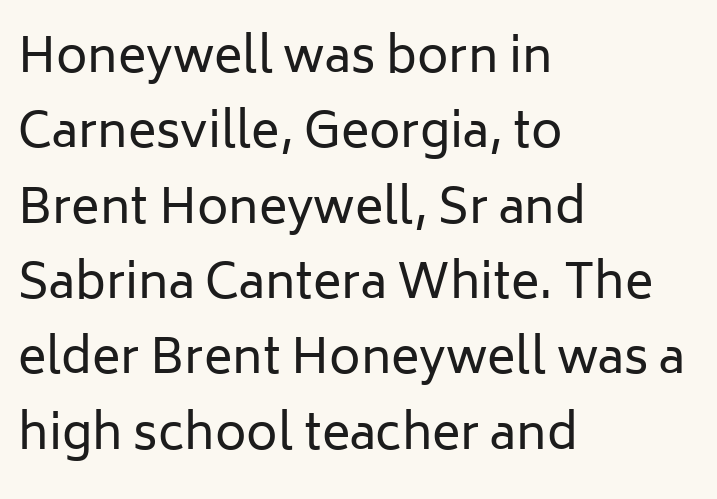
Q: Is the text bold? A: No.
Q: Is the text italic (slanted)? A: No, it is upright.
Q: Is the typeface a serif or a sans-serif typeface? A: Sans-serif.
Q: Is the text underlined? A: No.
Q: How is the paragraph aligned? A: Left-aligned.
Q: Is the spacing between letters normal or unusually wide? A: Normal.
Q: Is the spacing between lines tight, normal or loose? A: Normal.
Q: Width (condensed, normal, or wide)? A: Normal.
Q: Stroke contrast? A: Low.
Q: x-height? A: Medium.
Q: Monospaced? A: No.
